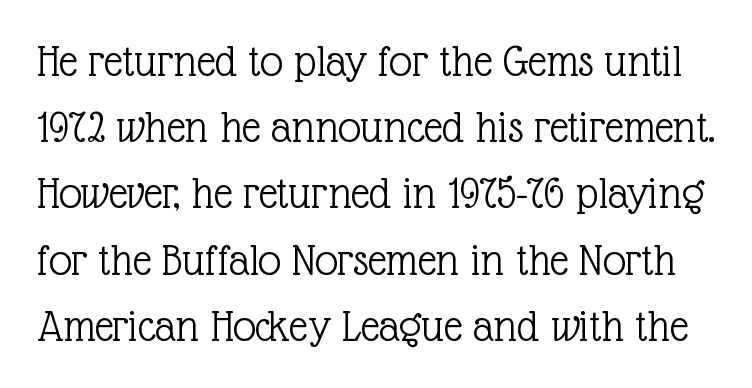
Q: Is the text bold? A: No.
Q: Is the text italic (slanted)? A: No, it is upright.
Q: Is the typeface a serif or a sans-serif typeface? A: Serif.
Q: Is the text underlined? A: No.
Q: Is the spacing between letters normal or unusually wide? A: Normal.
Q: Is the spacing between lines tight, normal or loose? A: Normal.
Q: Width (condensed, normal, or wide)? A: Normal.
Q: x-height? A: Medium.
Q: Monospaced? A: No.
